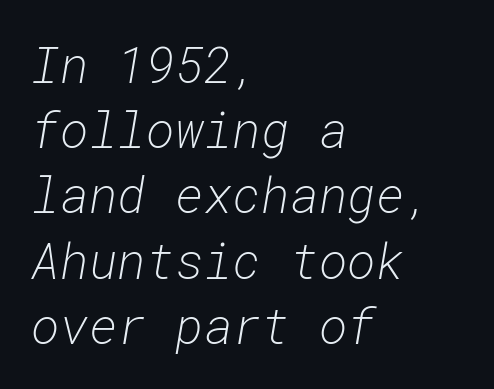
Q: Is the text bold? A: No.
Q: Is the text italic (slanted)? A: Yes, it leans right by about 10 degrees.
Q: Is the text underlined? A: No.
Q: How is the paragraph aligned? A: Left-aligned.
Q: Is the spacing between letters normal or unusually wide? A: Normal.
Q: Is the spacing between lines tight, normal or loose? A: Normal.
Q: Width (condensed, normal, or wide)? A: Normal.
Q: Stroke contrast? A: Low.
Q: x-height? A: Medium.
Q: Monospaced? A: Yes.
